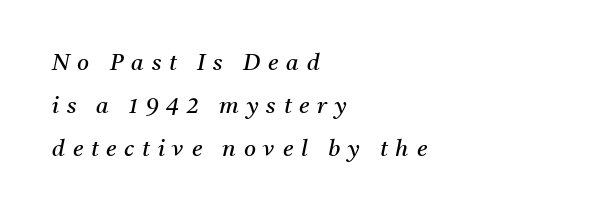
Q: Is the text bold? A: No.
Q: Is the text italic (slanted)? A: Yes, it leans right by about 11 degrees.
Q: Is the text underlined? A: No.
Q: How is the paragraph aligned? A: Left-aligned.
Q: Is the spacing between letters normal or unusually wide? A: Unusually wide.
